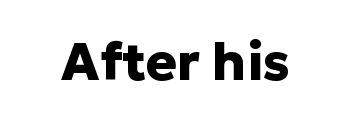
Plain, unruled lines of type. Proportional: the letters do not fall into vertical columns. Note: no serifs on the glyphs. How are the letters spaced? Ordinarily, with no added tracking. In terms of posture, this sample is upright. Thick stems and heavy bowls — unmistakably bold.
